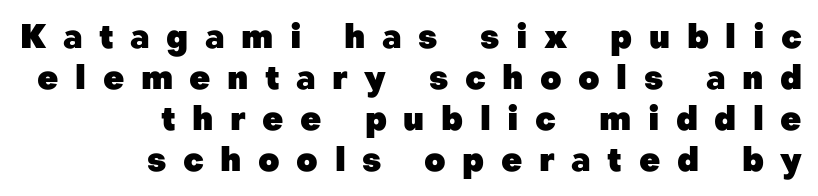
Short note: letters widely spaced. Nope, not italic — everything's standing straight. You'd pick this weight for a headline — it's a proper bold. The lines are quadded right.
